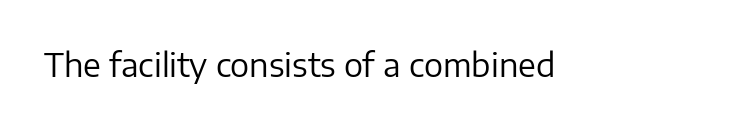
The rendering keeps characters at their native spacing. Each letter's strokes conclude bluntly, with no projecting serifs. Heaviness? Minimal to ordinary, like unemphasized prose. Clear beneath every line of the passage. Character widths vary here, with narrow letters taking less room than wide ones.
